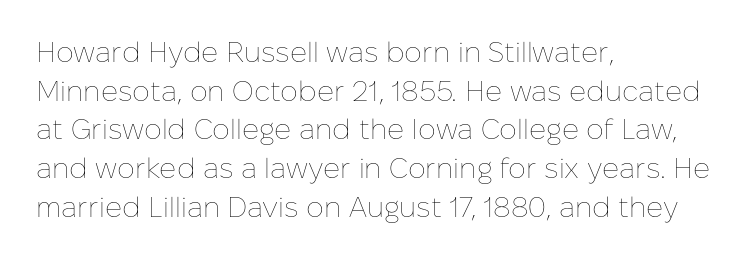
Glyph-to-glyph distance matches everyday printed text. Does the copy run flush right? No — it runs flush left. The strokes are not fattened; the text isn't bold. The passage shown stacks its lines at a standard gap. Descender tails drop into unmarked territory. Character widths vary here, with narrow letters taking less room than wide ones.
